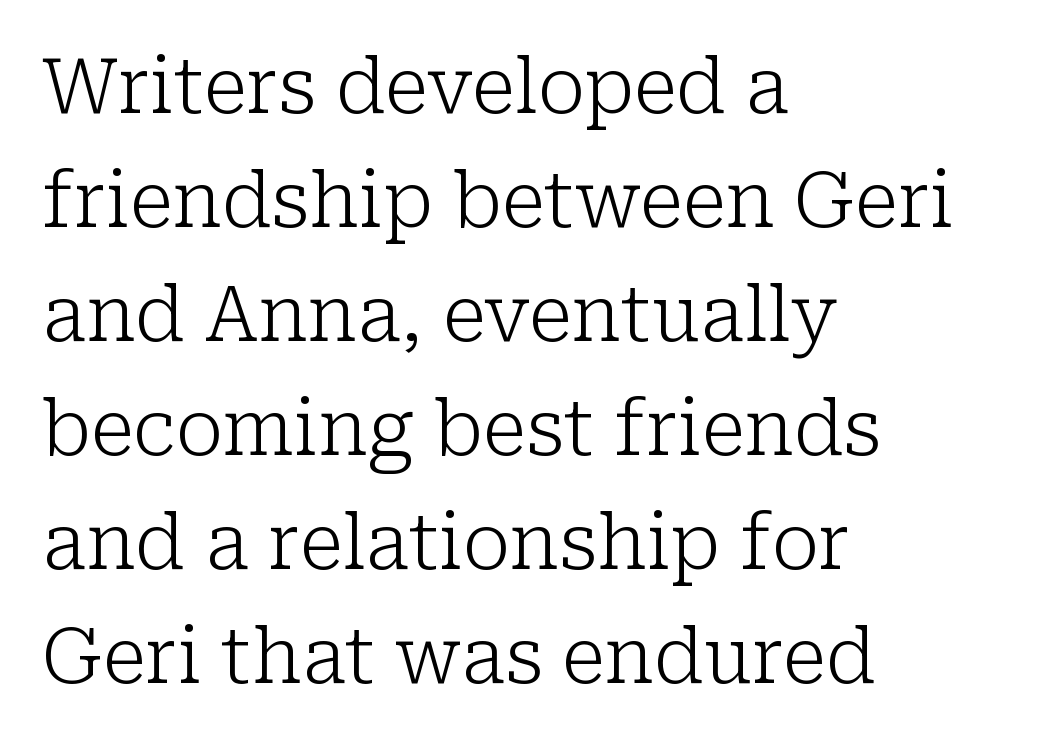
Note the varied advance widths — an 'i' is clearly narrower than an 'm'. The leading is moderate, giving the passage an even texture. A roman cut, with each character standing at attention. To sum up the face: it has serifs. Descenders hang freely into open space. Observe the ordinary spacing: letters are neighbours, not strangers.
